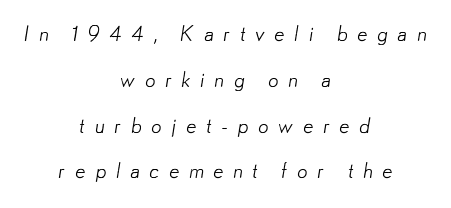
The strokes carry an ordinary text weight at most. Every row of glyphs is offset so its center matches the block's center. Airy leading. Words float on clear page, feet unadorned. The horizontal fit of the characters is loose and conspicuously gappy.
